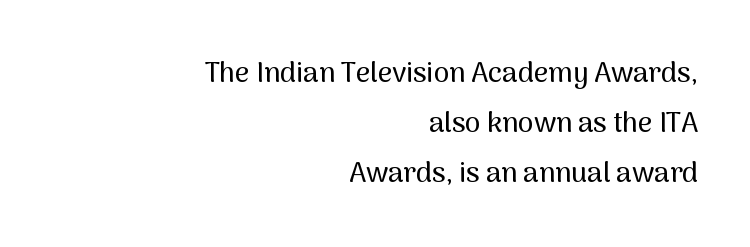
The image shows 28 px sans-serif type, upright; set right-aligned, line spacing 1.79x, normal letter spacing, not underlined; medium stroke contrast and a medium x-height.
